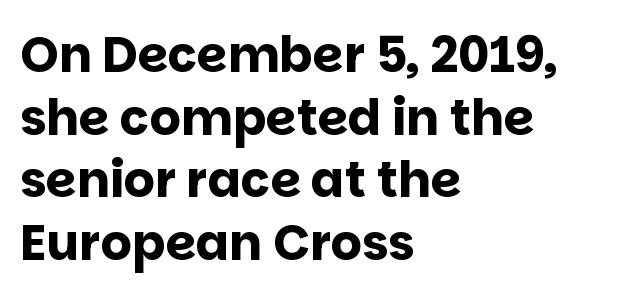
{"serif": "no", "italic": "no", "bold": "yes", "weight": "bold", "width": "normal", "stroke_contrast": "low", "x_height": "large", "monospaced": "no", "underline": "no", "align": "left", "line_spacing": "normal", "line_spacing_ratio": 1.28, "letter_spacing": "normal", "letter_spacing_em": 0.0, "glyph_px": 49}
